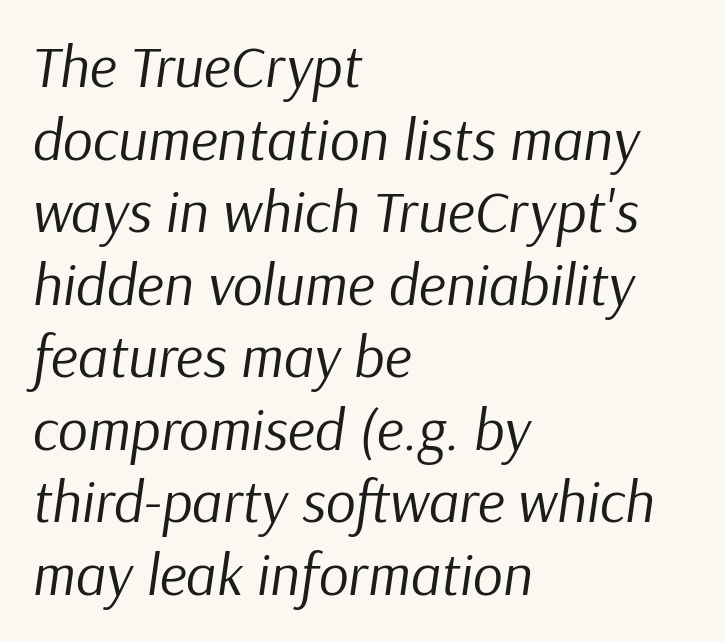
The image shows 59 px regular-weight type, italic (leaning right); set left-aligned, line spacing 1.23x, normal letter spacing, not underlined; low stroke contrast and a medium x-height.
